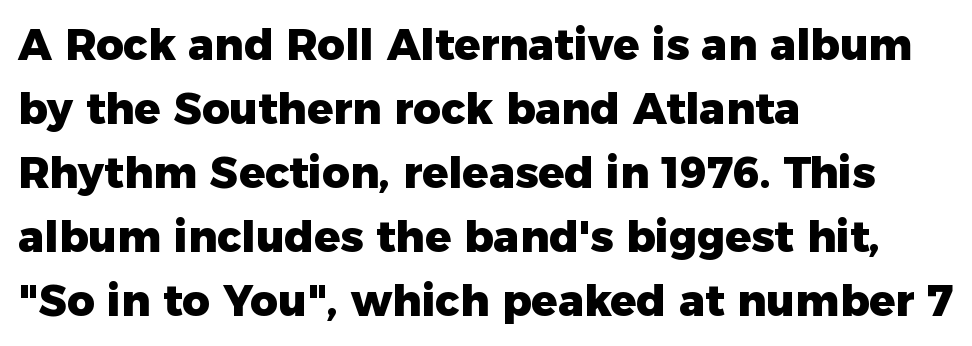
The image shows 43 px heavy sans-serif type, upright; set left-aligned, normal line spacing (1.49x), normal letter spacing, not underlined; low stroke contrast and a medium x-height.
